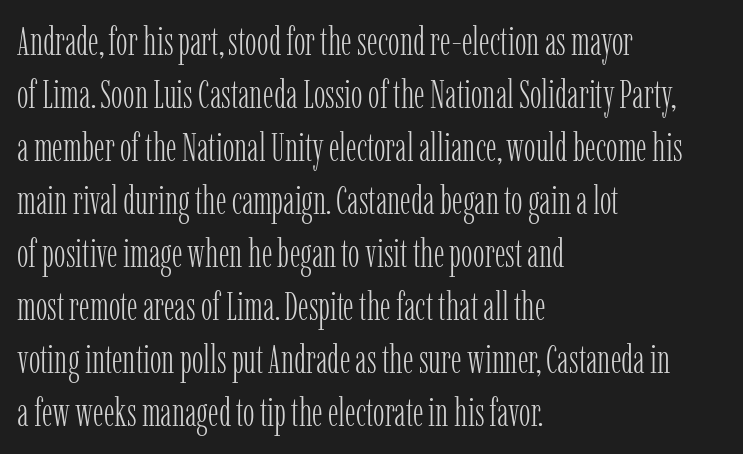
Q: Is the text bold? A: No.
Q: Is the text italic (slanted)? A: No, it is upright.
Q: Is the typeface a serif or a sans-serif typeface? A: Serif.
Q: Is the text underlined? A: No.
Q: How is the paragraph aligned? A: Left-aligned.
Q: Is the spacing between letters normal or unusually wide? A: Normal.
Q: Is the spacing between lines tight, normal or loose? A: Normal.
Q: Width (condensed, normal, or wide)? A: Condensed.
Q: Stroke contrast? A: Low.
Q: x-height? A: Medium.
Q: Monospaced? A: No.
